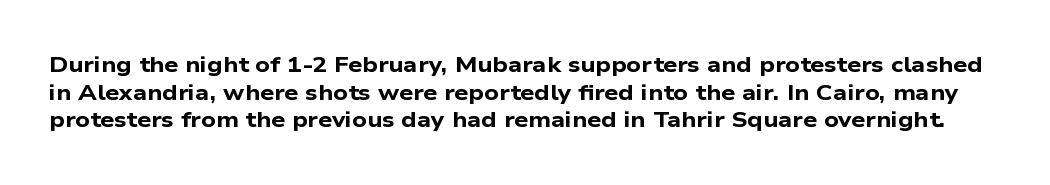
The image shows 22 px bold type; set normal line spacing (1.26x), normal letter spacing, not underlined.
